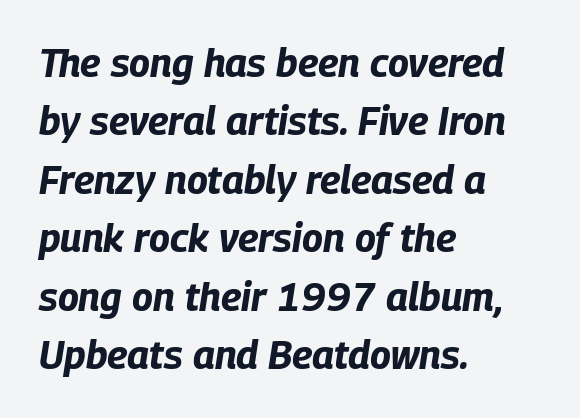
Strokes here are thick enough to call this a true bold. Interline gaps are of average width in this sample. Caption: standard tracking, unaltered. Style check: oblique.
